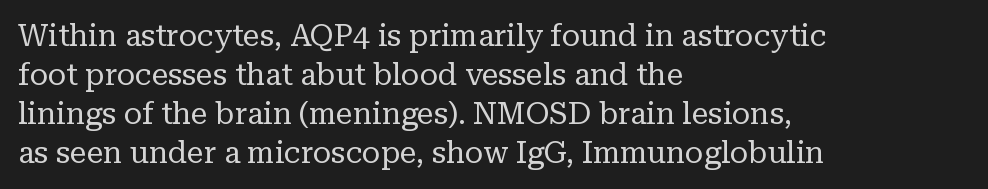
Q: Is the text bold? A: No.
Q: Is the text italic (slanted)? A: No, it is upright.
Q: Is the typeface a serif or a sans-serif typeface? A: Serif.
Q: Is the text underlined? A: No.
Q: How is the paragraph aligned? A: Left-aligned.
Q: Is the spacing between letters normal or unusually wide? A: Normal.
Q: Is the spacing between lines tight, normal or loose? A: Normal.
Q: Width (condensed, normal, or wide)? A: Normal.
Q: Stroke contrast? A: Low.
Q: x-height? A: Medium.
Q: Monospaced? A: No.
